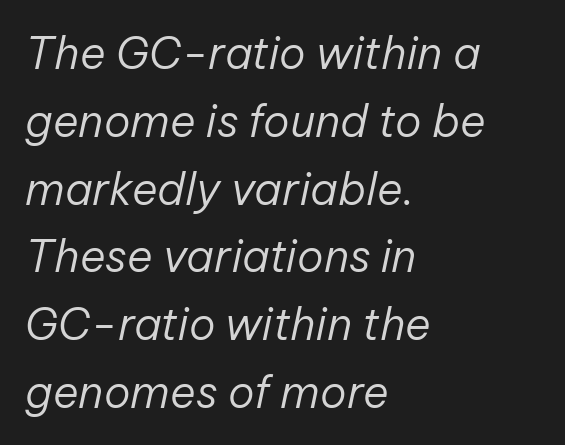
The image shows 44 px regular-weight type, italic (leaning right); set left-aligned, normal line spacing (1.54x), normal letter spacing, not underlined; low stroke contrast and a medium x-height.
